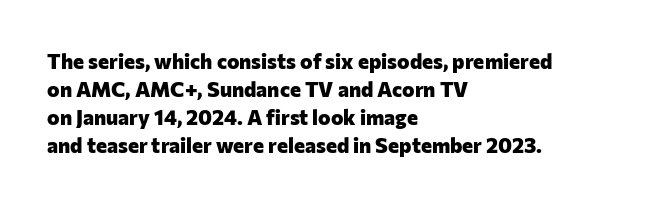
{"italic": "no", "bold": "yes", "underline": "no", "align": "left", "line_spacing": "normal", "line_spacing_ratio": 1.34, "letter_spacing": "normal", "letter_spacing_em": 0.0, "glyph_px": 21}
